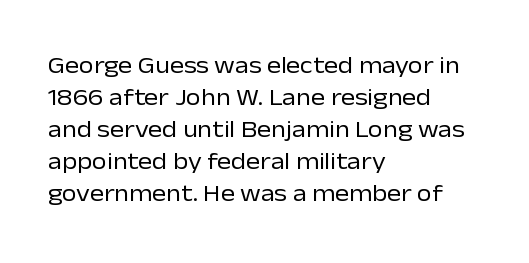
The image shows 24 px text type, upright; set left-aligned, normal line spacing (1.33x), normal letter spacing, not underlined.
